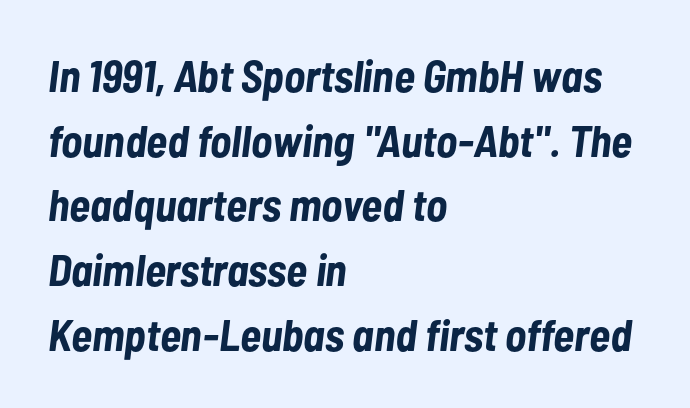
{"italic": "yes", "lean": "right", "slant_degrees": 7, "bold": "yes", "weight": "bold", "width": "condensed", "stroke_contrast": "low", "x_height": "medium", "monospaced": "no", "underline": "no", "align": "left", "line_spacing": "normal", "line_spacing_ratio": 1.47, "letter_spacing": "normal", "letter_spacing_em": 0.0, "glyph_px": 44}
